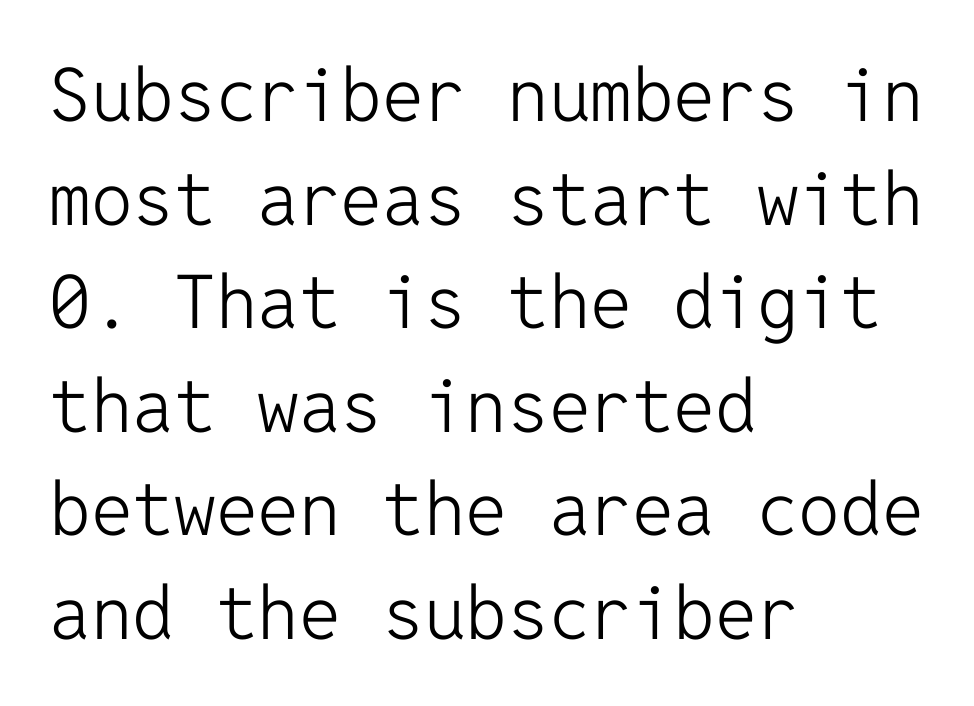
{"serif": "no", "italic": "no", "bold": "no", "weight": "light", "width": "normal", "stroke_contrast": "low", "x_height": "medium", "monospaced": "yes", "underline": "no", "align": "left", "line_spacing": "normal", "line_spacing_ratio": 1.4, "letter_spacing": "normal", "letter_spacing_em": 0.0, "glyph_px": 74}
